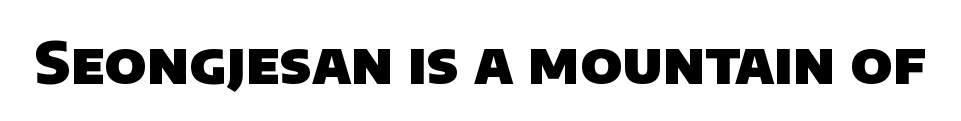
The image shows 58 px heavy sans-serif type; set normal letter spacing, not underlined; low stroke contrast and a large x-height.
